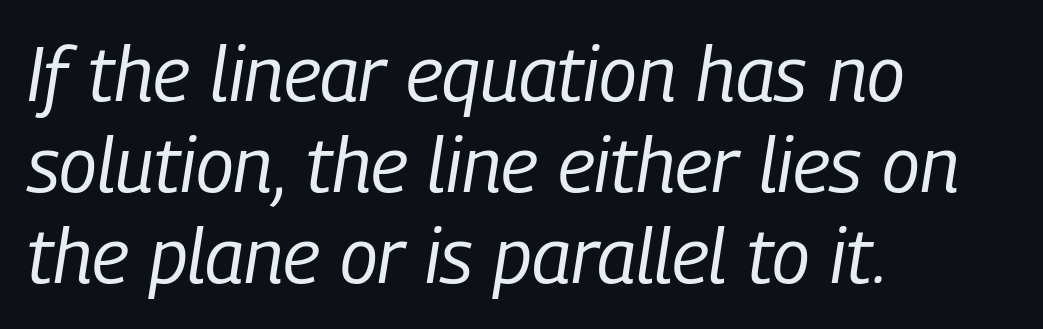
{"italic": "yes", "lean": "right", "slant_degrees": 9, "bold": "no", "weight": "regular", "width": "condensed", "stroke_contrast": "low", "x_height": "medium", "monospaced": "no", "underline": "no", "align": "left", "line_spacing_ratio": 1.2, "letter_spacing": "normal", "letter_spacing_em": 0.0, "glyph_px": 76}
